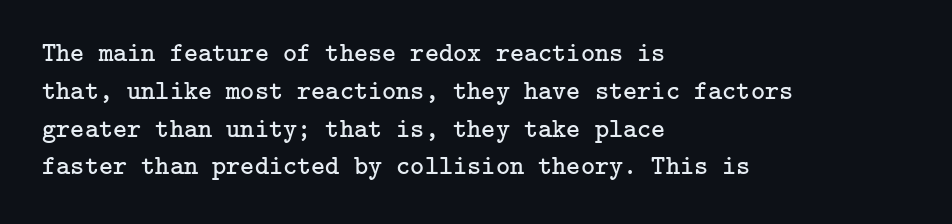
The image shows 27 px text type, upright; set left-aligned, normal line spacing (1.4x), normal letter spacing, not underlined.
